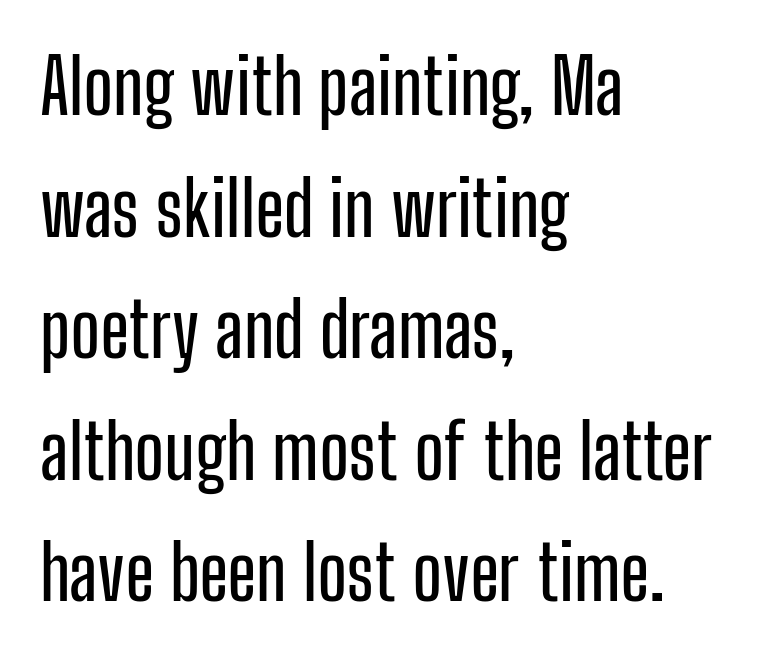
{"serif": "no", "italic": "no", "width": "condensed", "stroke_contrast": "low", "x_height": "medium", "monospaced": "no", "underline": "no", "align": "left", "line_spacing": "normal", "line_spacing_ratio": 1.6, "letter_spacing": "normal", "letter_spacing_em": 0.0, "glyph_px": 76}
